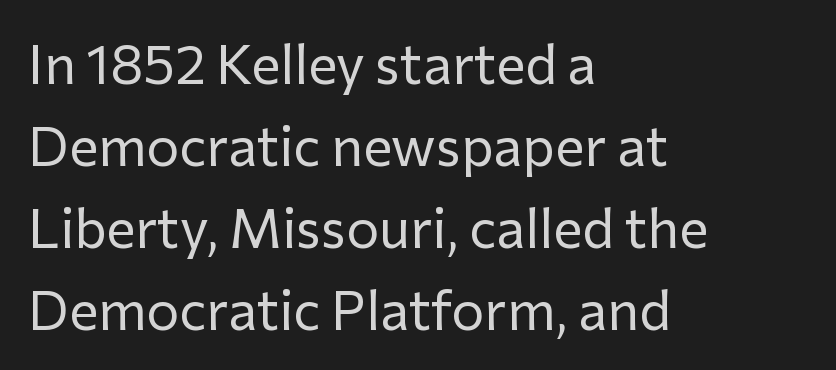
The image shows 55 px regular-weight sans-serif type, upright; set left-aligned, normal line spacing (1.49x), normal letter spacing, not underlined; low stroke contrast and a medium x-height.
